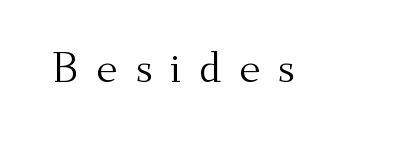
The rendering inserts visible extra space after every character. Italic: no, the glyphs are upright roman. Is the stroke heavy? The answer is a plain regular-or-lighter. Each letter keeps its own natural width here, so spacing adapts to shape.
